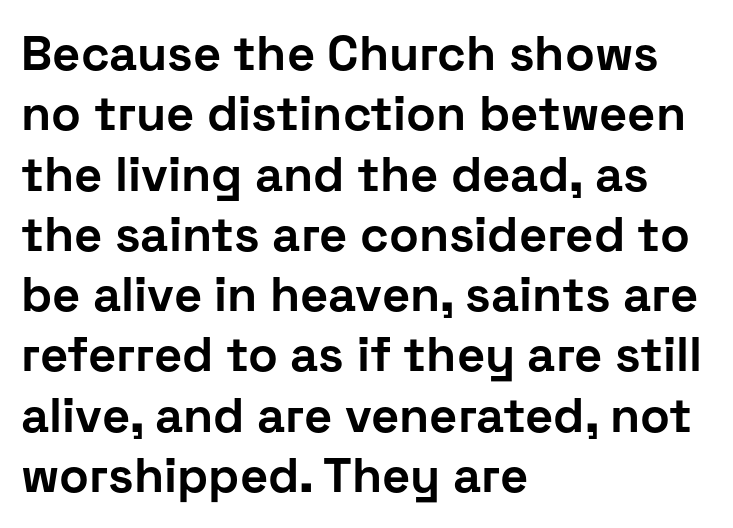
The image shows 49 px bold sans-serif type, upright; set left-aligned, line spacing 1.23x, normal letter spacing, not underlined; low stroke contrast and a medium x-height.
